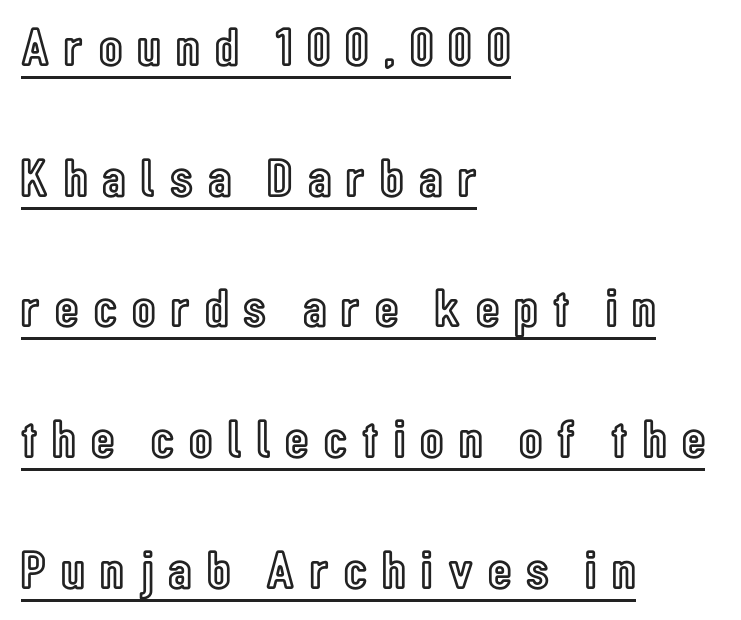
Q: Is the text italic (slanted)? A: No, it is upright.
Q: Is the text underlined? A: Yes.
Q: How is the paragraph aligned? A: Left-aligned.
Q: Is the spacing between letters normal or unusually wide? A: Unusually wide.
Q: Is the spacing between lines tight, normal or loose? A: Loose.
Q: Width (condensed, normal, or wide)? A: Condensed.
Q: x-height? A: Medium.
Q: Monospaced? A: No.
